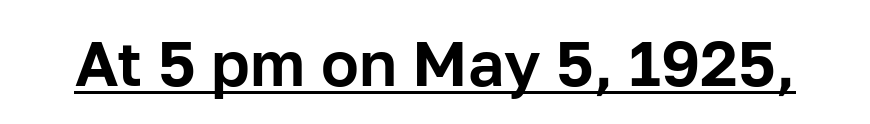
{"serif": "no", "italic": "no", "width": "normal", "stroke_contrast": "low", "x_height": "medium", "monospaced": "no", "underline": "yes", "letter_spacing": "normal", "letter_spacing_em": 0.0, "glyph_px": 63}
